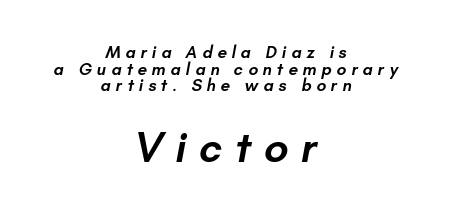
The image shows 43 px semibold sans-serif type; set centered, tight line spacing (0.98x), unusually wide letter spacing (+0.29 em), not underlined; the second (bottom) block is 2.53x larger; low stroke contrast and a small x-height.
